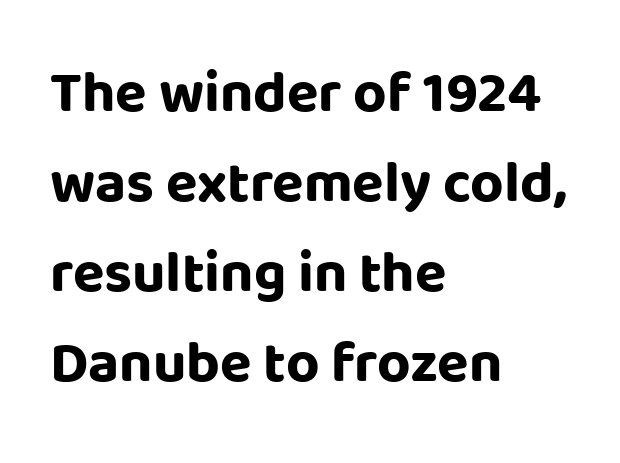
Q: Is the text bold? A: Yes.
Q: Is the text italic (slanted)? A: No, it is upright.
Q: Is the typeface a serif or a sans-serif typeface? A: Sans-serif.
Q: Is the text underlined? A: No.
Q: How is the paragraph aligned? A: Left-aligned.
Q: Is the spacing between letters normal or unusually wide? A: Normal.
Q: Is the spacing between lines tight, normal or loose? A: Normal.
Q: Width (condensed, normal, or wide)? A: Normal.
Q: Stroke contrast? A: Low.
Q: x-height? A: Large.
Q: Monospaced? A: No.
